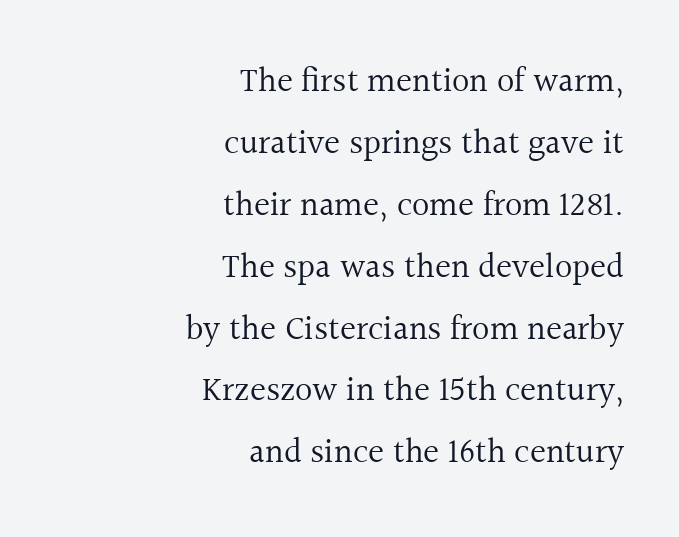
Observe the serifs anchoring each vertical stroke in this sample. Summary of weight: not heavy and not bold. The rendering uses natural spacing where letterforms have individual widths. Every row of glyphs terminates at an identical x-position on the right. The axis of the letterforms is exactly vertical.
